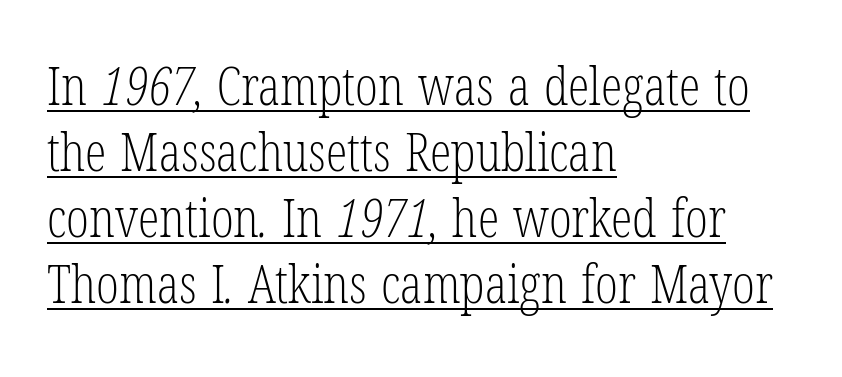
Q: Is the text bold? A: No.
Q: Is the typeface a serif or a sans-serif typeface? A: Serif.
Q: Is the text underlined? A: Yes.
Q: How is the paragraph aligned? A: Left-aligned.
Q: Is the spacing between letters normal or unusually wide? A: Normal.
Q: Width (condensed, normal, or wide)? A: Condensed.
Q: Stroke contrast? A: Low.
Q: x-height? A: Medium.
Q: Monospaced? A: No.
